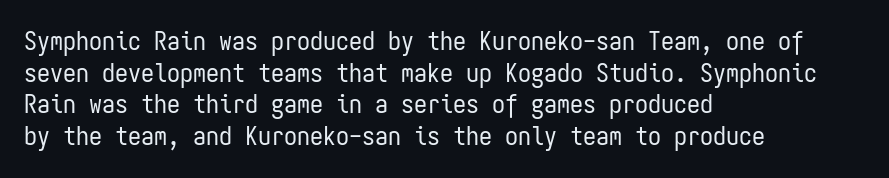
Q: Is the text bold? A: No.
Q: Is the text italic (slanted)? A: No, it is upright.
Q: Is the text underlined? A: No.
Q: How is the paragraph aligned? A: Left-aligned.
Q: Is the spacing between letters normal or unusually wide? A: Normal.
